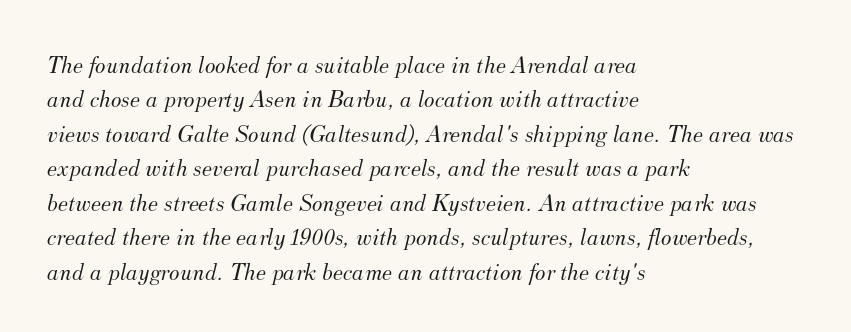
{"italic": "yes", "lean": "right", "slant_degrees": 12, "bold": "no", "underline": "no", "align": "left", "line_spacing": "normal", "line_spacing_ratio": 1.38, "letter_spacing": "normal", "letter_spacing_em": 0.0, "glyph_px": 25}
